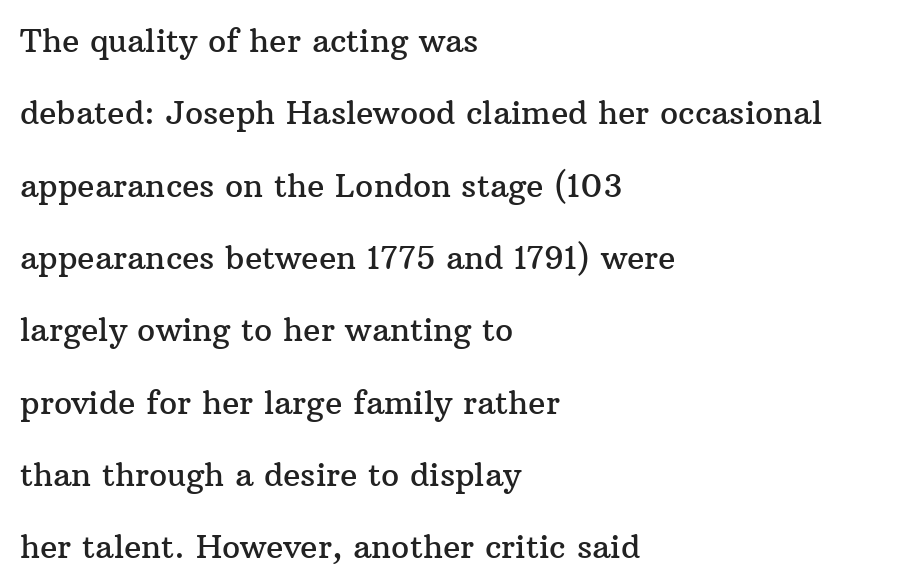
Q: Is the text italic (slanted)? A: No, it is upright.
Q: Is the typeface a serif or a sans-serif typeface? A: Serif.
Q: Is the text underlined? A: No.
Q: How is the paragraph aligned? A: Left-aligned.
Q: Is the spacing between letters normal or unusually wide? A: Normal.
Q: Is the spacing between lines tight, normal or loose? A: Loose.
Q: Width (condensed, normal, or wide)? A: Normal.
Q: Stroke contrast? A: Medium.
Q: x-height? A: Medium.
Q: Monospaced? A: No.
